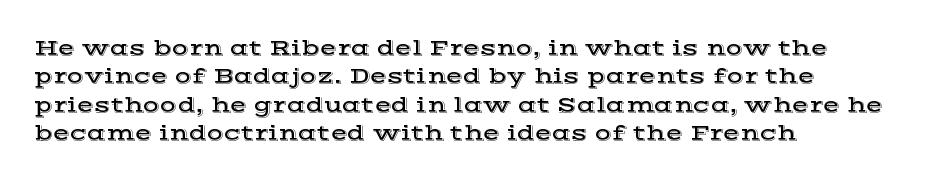
Q: Is the text italic (slanted)? A: No, it is upright.
Q: Is the text underlined? A: No.
Q: How is the paragraph aligned? A: Left-aligned.
Q: Is the spacing between letters normal or unusually wide? A: Normal.
Q: Is the spacing between lines tight, normal or loose? A: Normal.
